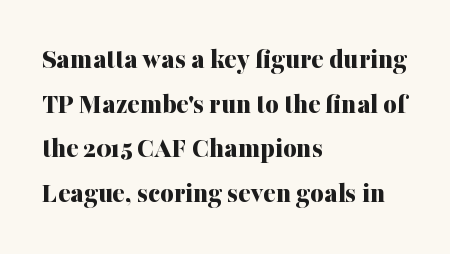
{"serif": "yes", "italic": "no", "bold": "yes", "weight": "bold", "width": "normal", "stroke_contrast": "medium", "x_height": "medium", "monospaced": "no", "underline": "no", "align": "left", "line_spacing": "normal", "line_spacing_ratio": 1.54, "letter_spacing": "normal", "letter_spacing_em": 0.0, "glyph_px": 29}
